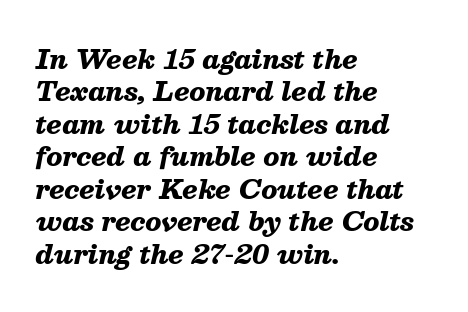
{"italic": "yes", "lean": "right", "slant_degrees": 13, "bold": "yes", "underline": "no", "align": "left", "line_spacing": "normal", "line_spacing_ratio": 1.25, "letter_spacing": "normal", "letter_spacing_em": 0.0, "glyph_px": 26}
